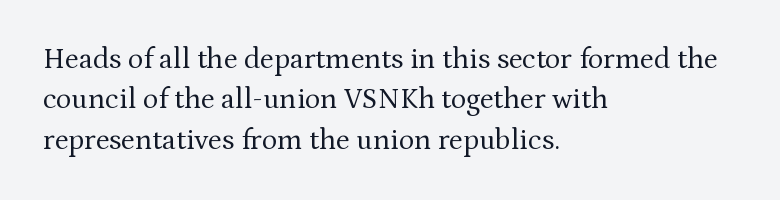
Q: Is the text bold? A: No.
Q: Is the text italic (slanted)? A: No, it is upright.
Q: Is the typeface a serif or a sans-serif typeface? A: Serif.
Q: Is the text underlined? A: No.
Q: How is the paragraph aligned? A: Left-aligned.
Q: Is the spacing between letters normal or unusually wide? A: Normal.
Q: Is the spacing between lines tight, normal or loose? A: Normal.
Q: Width (condensed, normal, or wide)? A: Normal.
Q: Stroke contrast? A: Medium.
Q: x-height? A: Medium.
Q: Monospaced? A: No.
